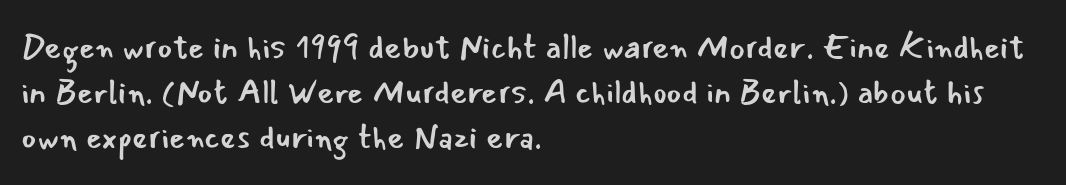
{"serif": "no", "italic": "no", "bold": "no", "weight": "regular", "width": "normal", "stroke_contrast": "low", "x_height": "small", "monospaced": "no", "underline": "no", "align": "left", "line_spacing": "normal", "line_spacing_ratio": 1.36, "letter_spacing": "normal", "letter_spacing_em": 0.0, "glyph_px": 33}
